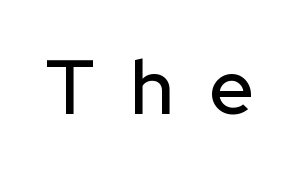
The words here are not underlined. Students, note that the glyphs here are deliberately spaced far apart. A typesetter would call this proportional, since set widths differ per character. When letters stand straight like this, we call the style roman or upright. To sum up the face: it is a sans, with no serifs.
